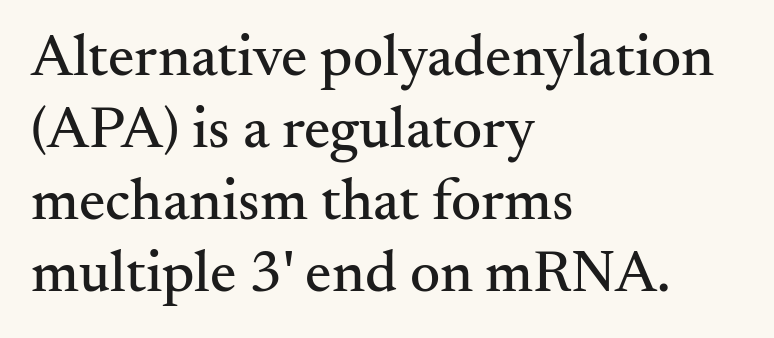
{"serif": "yes", "italic": "no", "width": "normal", "stroke_contrast": "medium", "x_height": "small", "monospaced": "no", "underline": "no", "align": "left", "line_spacing_ratio": 1.22, "letter_spacing": "normal", "letter_spacing_em": 0.0, "glyph_px": 59}
